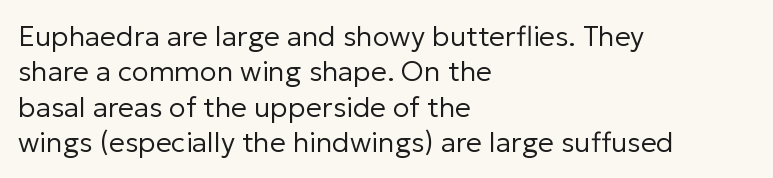
Q: Is the text bold? A: No.
Q: Is the text italic (slanted)? A: No, it is upright.
Q: Is the typeface a serif or a sans-serif typeface? A: Sans-serif.
Q: Is the text underlined? A: No.
Q: How is the paragraph aligned? A: Left-aligned.
Q: Is the spacing between letters normal or unusually wide? A: Normal.
Q: Is the spacing between lines tight, normal or loose? A: Normal.
Q: Width (condensed, normal, or wide)? A: Normal.
Q: Stroke contrast? A: Low.
Q: x-height? A: Medium.
Q: Monospaced? A: No.
